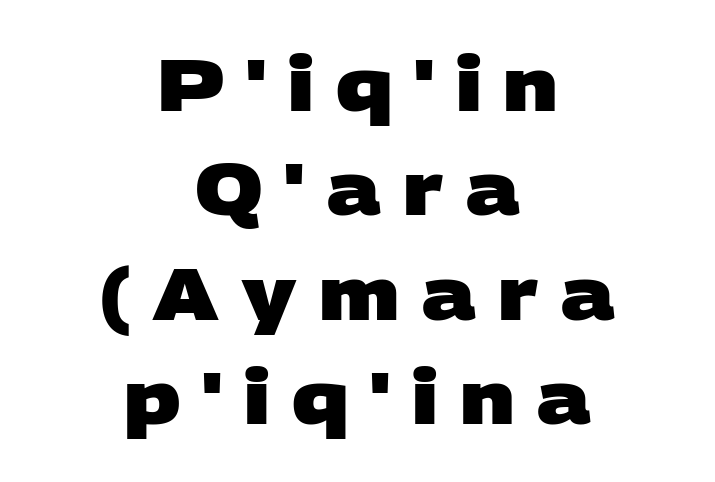
The glyphs are unaccompanied by any horizontal stroke below them. Font category for this specimen: sans-serif. Set as a true bold cut, around the 700 mark. A normal amount of white space separates one row of letters from the next. The setting favours the middle, as headings and verse often do. Is this a fixed-width face? No — the glyphs have proportional, varying widths.
